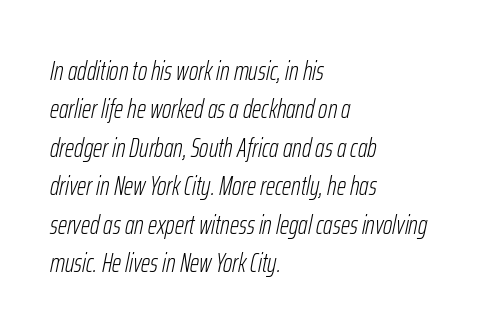
Q: Is the text bold? A: No.
Q: Is the text italic (slanted)? A: Yes, it leans right by about 12 degrees.
Q: Is the text underlined? A: No.
Q: How is the paragraph aligned? A: Left-aligned.
Q: Is the spacing between letters normal or unusually wide? A: Normal.
Q: Is the spacing between lines tight, normal or loose? A: Normal.
